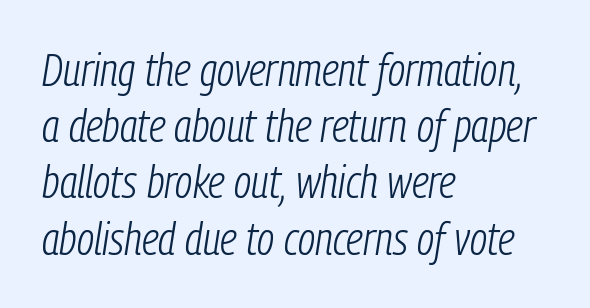
The image shows 45 px light, condensed type, italic (leaning right); set left-aligned, normal line spacing (1.25x), normal letter spacing, not underlined; low stroke contrast and a medium x-height.
